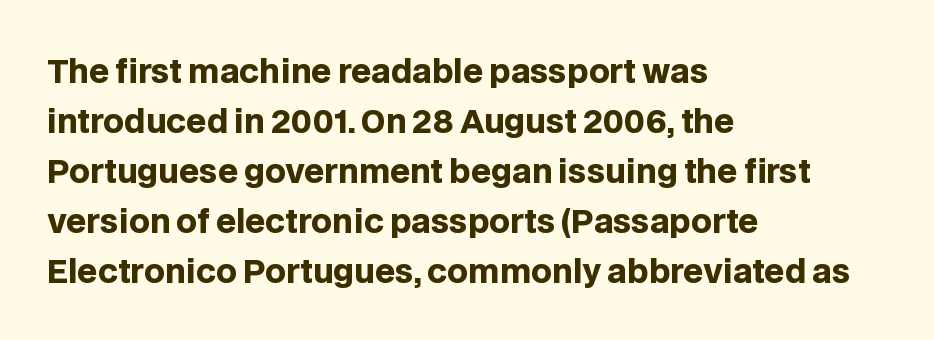
{"serif": "no", "italic": "no", "bold": "yes", "weight": "heavy", "width": "normal", "stroke_contrast": "low", "x_height": "large", "monospaced": "no", "underline": "no", "align": "left", "line_spacing": "normal", "line_spacing_ratio": 1.56, "letter_spacing": "normal", "letter_spacing_em": 0.0, "glyph_px": 32}
